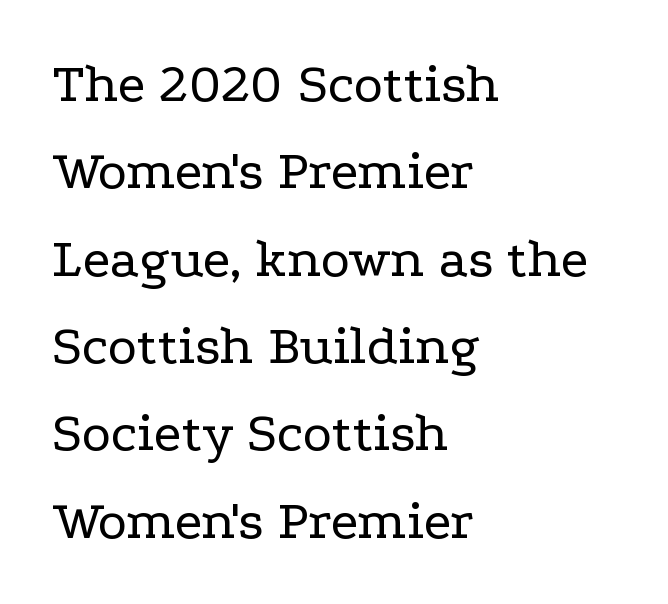
The image shows 56 px regular-weight, wide serif type, upright; set left-aligned, normal line spacing (1.56x), normal letter spacing, not underlined; low stroke contrast and a medium x-height.
